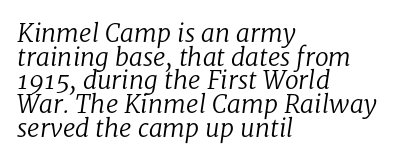
Style check: oblique. The gaps between neighbouring characters are ordinary and unremarkable. Underlining? Definitely not there. Baseline-to-baseline distance is barely more than the letter height. The cut favours lightness, reaching ordinary text weight at its darkest. These lines are set flush left with a ragged right edge.
